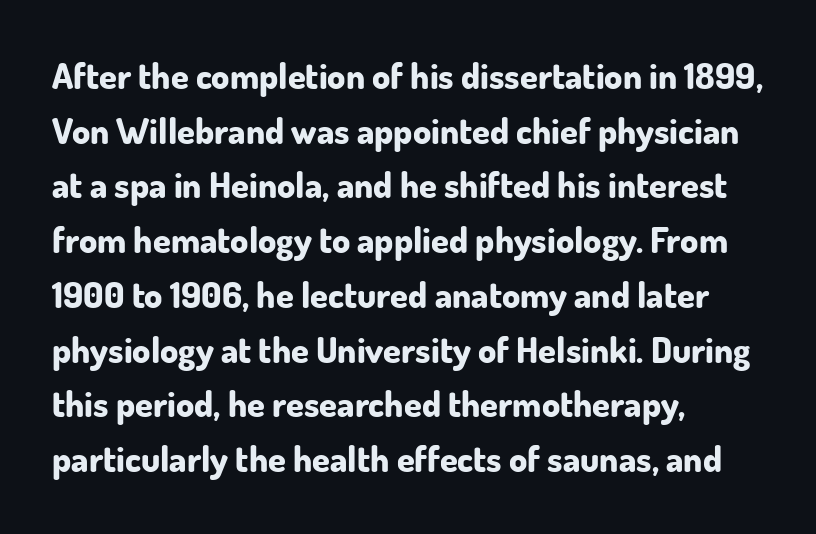
The image shows 36 px bold sans-serif type, upright; set left-aligned, normal line spacing (1.52x), normal letter spacing, not underlined; low stroke contrast and a small x-height.
